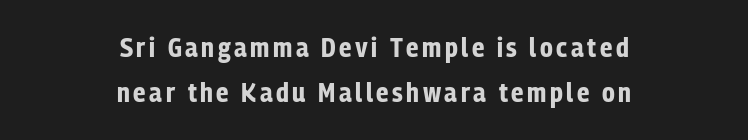
{"italic": "no", "bold": "yes", "underline": "no", "align": "center", "line_spacing": "normal", "line_spacing_ratio": 1.67, "glyph_px": 27}
